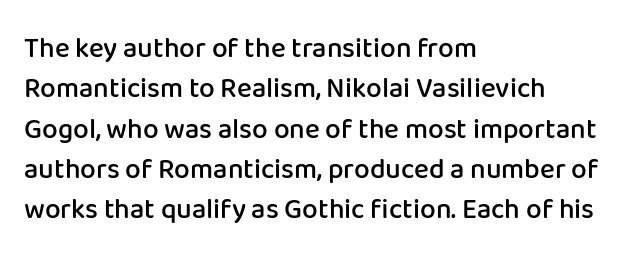
Q: Is the text bold? A: Semi-bold.
Q: Is the text italic (slanted)? A: No, it is upright.
Q: Is the typeface a serif or a sans-serif typeface? A: Sans-serif.
Q: Is the text underlined? A: No.
Q: How is the paragraph aligned? A: Left-aligned.
Q: Is the spacing between letters normal or unusually wide? A: Normal.
Q: Is the spacing between lines tight, normal or loose? A: Normal.
Q: Width (condensed, normal, or wide)? A: Normal.
Q: Stroke contrast? A: Low.
Q: x-height? A: Medium.
Q: Monospaced? A: No.
